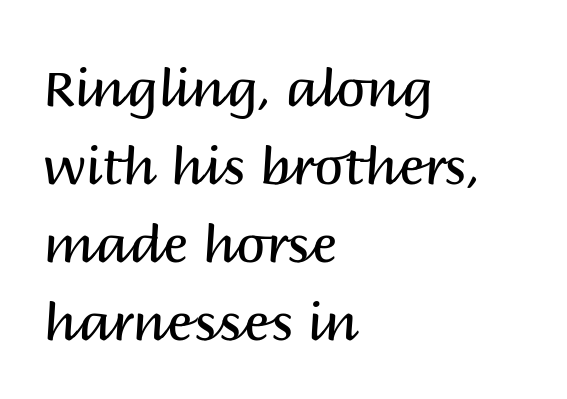
Here the glyphs are tracked normally, forming tight word shapes. This block has exactly the height ordinary leading produces. Regarding serifs, this sample does without them. The string is rendered with underlining switched off. Is this a fixed-width face? No — the glyphs have proportional, varying widths.
